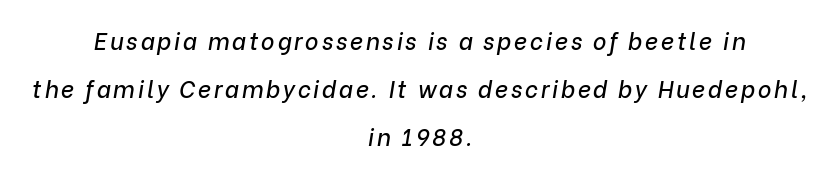
{"italic": "yes", "lean": "right", "slant_degrees": 9, "underline": "no", "align": "center", "line_spacing": "loose", "line_spacing_ratio": 2.08, "glyph_px": 23}
